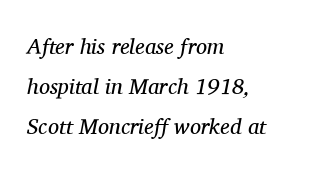
Q: Is the text bold? A: No.
Q: Is the text italic (slanted)? A: Yes, it leans right by about 11 degrees.
Q: Is the text underlined? A: No.
Q: How is the paragraph aligned? A: Left-aligned.
Q: Is the spacing between letters normal or unusually wide? A: Normal.
